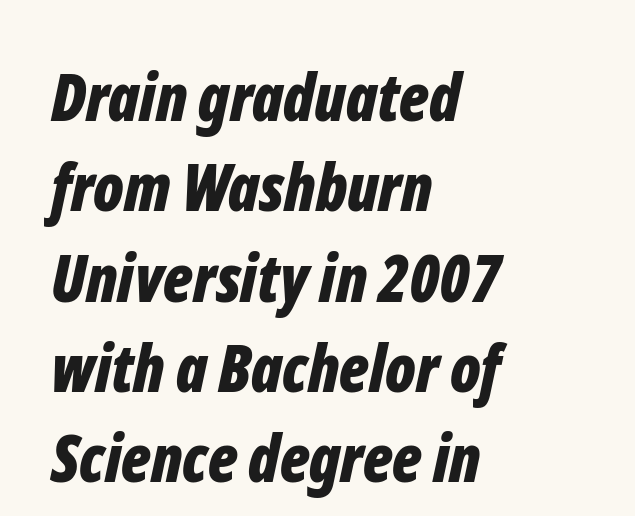
Q: Is the text bold? A: Yes.
Q: Is the text italic (slanted)? A: Yes, it leans right by about 12 degrees.
Q: Is the text underlined? A: No.
Q: How is the paragraph aligned? A: Left-aligned.
Q: Is the spacing between letters normal or unusually wide? A: Normal.
Q: Is the spacing between lines tight, normal or loose? A: Normal.
Q: Width (condensed, normal, or wide)? A: Condensed.
Q: Stroke contrast? A: Low.
Q: x-height? A: Medium.
Q: Monospaced? A: No.
